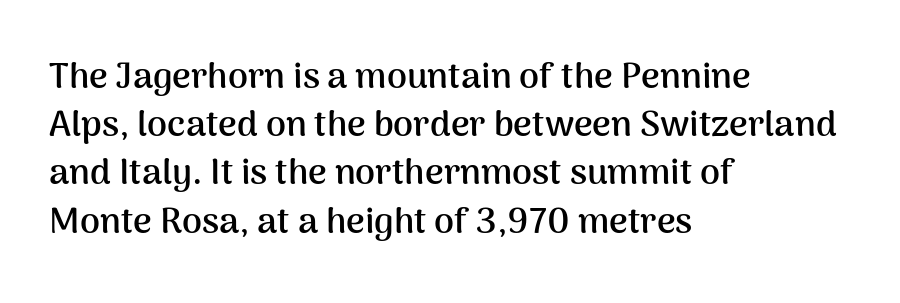
Strong, thick strokes mark this as bold type. The rendering uses natural spacing where letterforms have individual widths. Rows of type keep a routine distance in the vertical direction. The passage shown has conventional tracking throughout.
